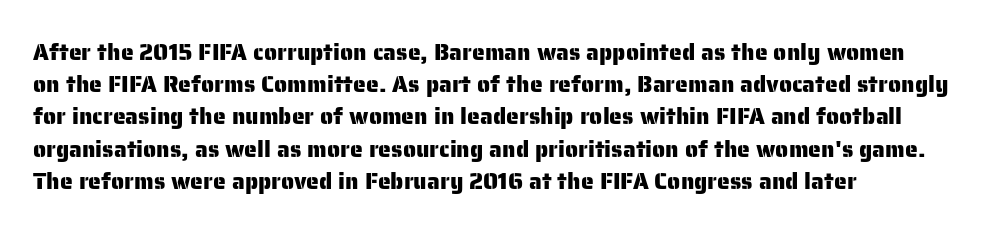
Does the leading feel generous? No, just average. The paragraph shown leans on its left margin. The string is rendered with underlining switched off. Here the glyphs are tracked normally, forming tight word shapes. The font's upright variant was chosen for this text.
